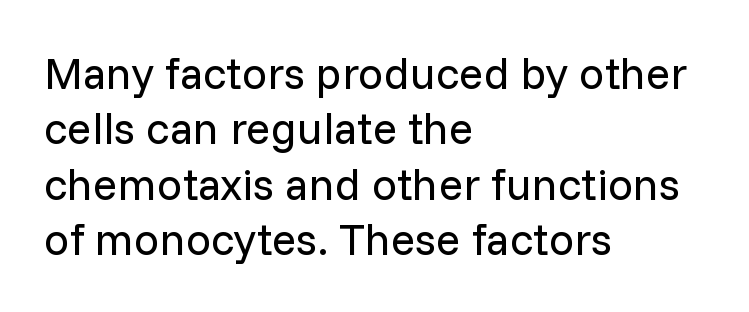
{"serif": "no", "italic": "no", "bold": "no", "weight": "regular", "width": "normal", "stroke_contrast": "low", "x_height": "medium", "monospaced": "no", "underline": "no", "align": "left", "line_spacing_ratio": 1.23, "letter_spacing": "normal", "letter_spacing_em": 0.0, "glyph_px": 45}
